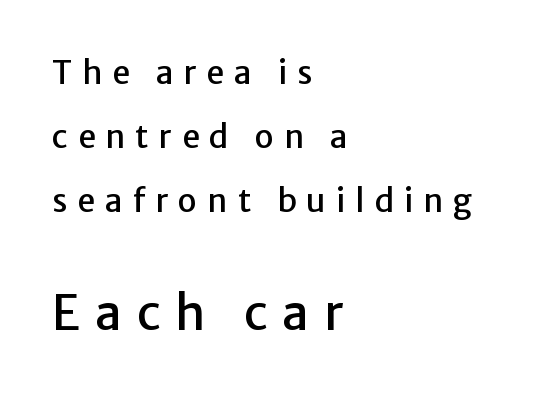
{"serif": "no", "italic": "no", "width": "normal", "stroke_contrast": "low", "x_height": "medium", "monospaced": "no", "underline": "no", "align": "left", "line_spacing": "loose", "line_spacing_ratio": 2.0, "letter_spacing": "wide", "letter_spacing_em": 0.31, "larger_block": "second", "size_ratio": 1.5, "glyph_px": 48}
